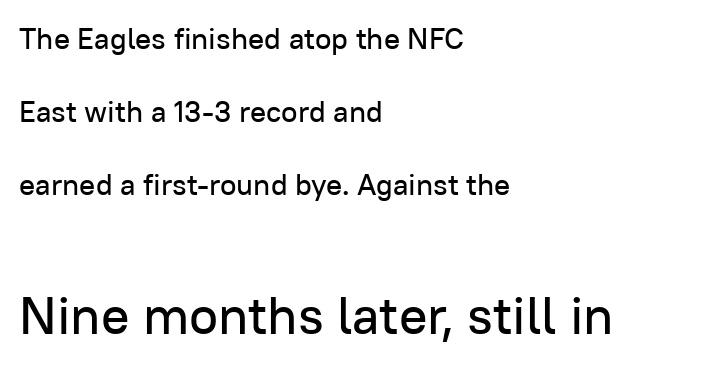
The image shows 53 px sans-serif type, upright; set left-aligned, loose line spacing (2.44x), normal letter spacing, not underlined; the second (bottom) block is 1.77x larger; low stroke contrast and a medium x-height.
